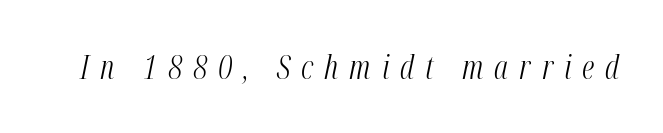
The rendering uses natural spacing where letterforms have individual widths. Nobody drew a line under any word here. Heaviness? Minimal to ordinary, like unemphasized prose. Inter-character spacing is expanded well beyond the font's built-in metrics. A typesetter would mark this as italic.
